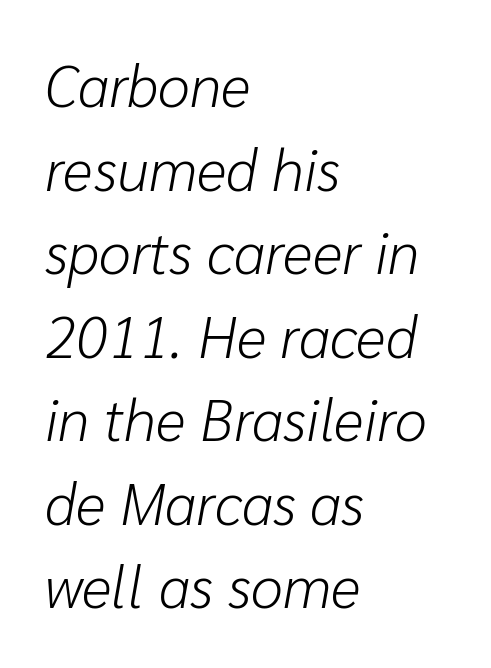
Q: Is the text bold? A: No.
Q: Is the text italic (slanted)? A: Yes, it leans right by about 10 degrees.
Q: Is the text underlined? A: No.
Q: How is the paragraph aligned? A: Left-aligned.
Q: Is the spacing between letters normal or unusually wide? A: Normal.
Q: Is the spacing between lines tight, normal or loose? A: Normal.
Q: Width (condensed, normal, or wide)? A: Normal.
Q: Stroke contrast? A: Low.
Q: x-height? A: Medium.
Q: Monospaced? A: No.
